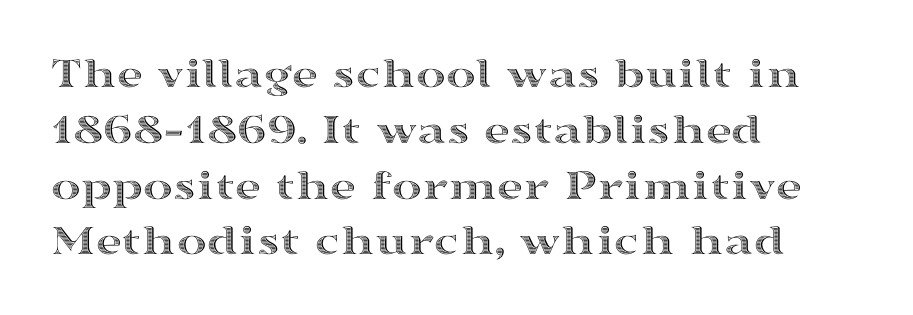
{"italic": "no", "width": "wide", "x_height": "medium", "monospaced": "no", "underline": "no", "align": "left", "line_spacing_ratio": 1.24, "letter_spacing": "normal", "letter_spacing_em": 0.0, "glyph_px": 45}
